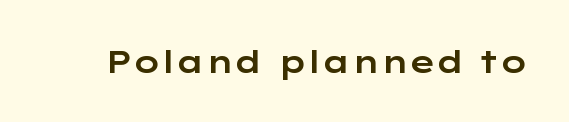
{"serif": "no", "italic": "no", "width": "wide", "stroke_contrast": "low", "x_height": "medium", "monospaced": "no", "underline": "no", "letter_spacing": "normal", "letter_spacing_em": 0.0, "glyph_px": 32}
